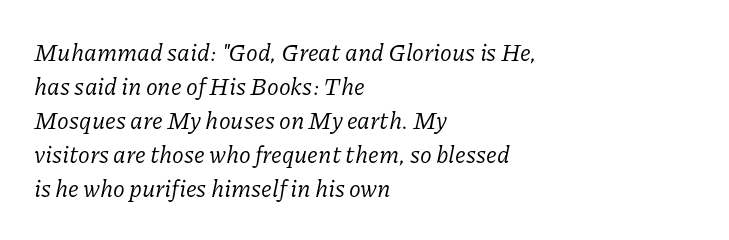
{"italic": "yes", "lean": "right", "slant_degrees": 11, "bold": "no", "underline": "no", "align": "left", "line_spacing": "normal", "line_spacing_ratio": 1.42, "letter_spacing": "normal", "letter_spacing_em": 0.0, "glyph_px": 24}
